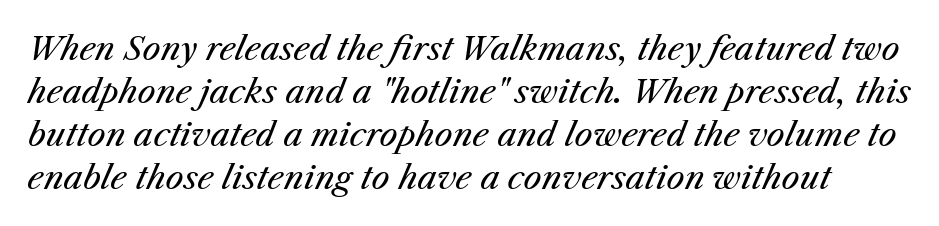
The image shows 32 px regular-weight type, italic (leaning right); set normal line spacing (1.34x), normal letter spacing, not underlined; medium stroke contrast and a medium x-height.
